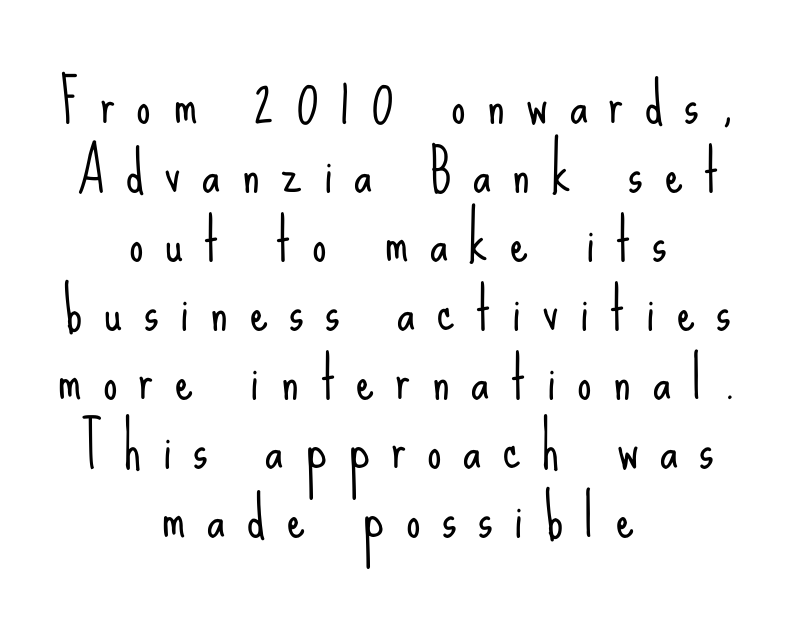
Q: Is the text bold? A: No.
Q: Is the text italic (slanted)? A: No, it is upright.
Q: Is the typeface a serif or a sans-serif typeface? A: Sans-serif.
Q: Is the text underlined? A: No.
Q: How is the paragraph aligned? A: Centered.
Q: Is the spacing between letters normal or unusually wide? A: Unusually wide.
Q: Width (condensed, normal, or wide)? A: Condensed.
Q: Stroke contrast? A: Low.
Q: x-height? A: Small.
Q: Monospaced? A: No.
